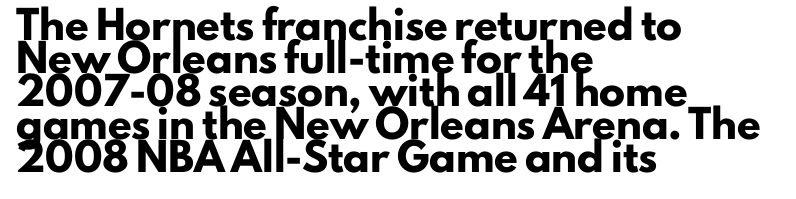
The leading is moderate, giving the passage an even texture. A dark, heavy texture on the line: the type is bold. Descenders hang freely into open space. Letter spacing: default. Notice how the passage keeps a crisp vertical edge on the left only. This is roman type, the default non-slanted kind.
